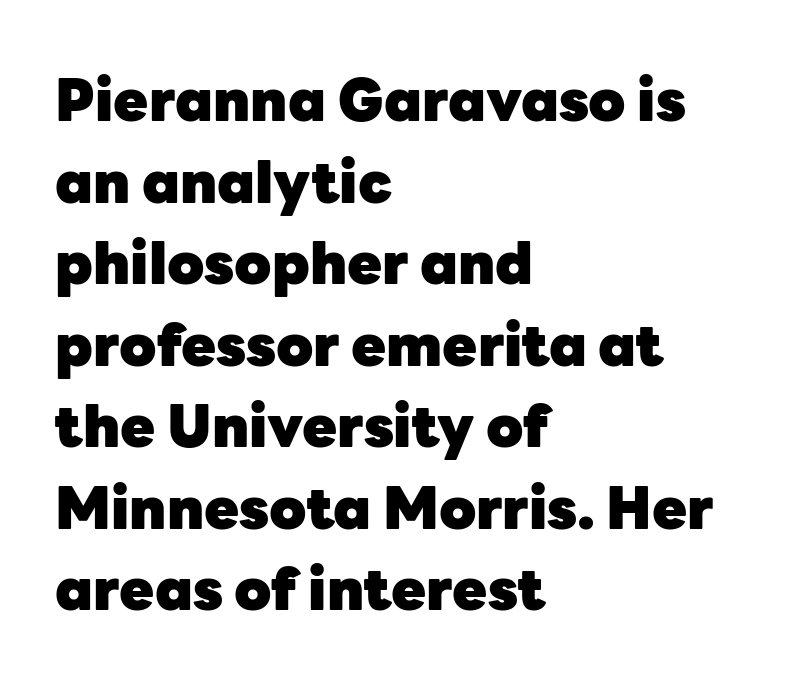
The space beneath each line is pristine and unruled. Summary of weight: heavy, a full bold. This is sans-serif lettering, the kind often seen on screens and signage. Varying glyph widths throughout — classic text-font behaviour.
